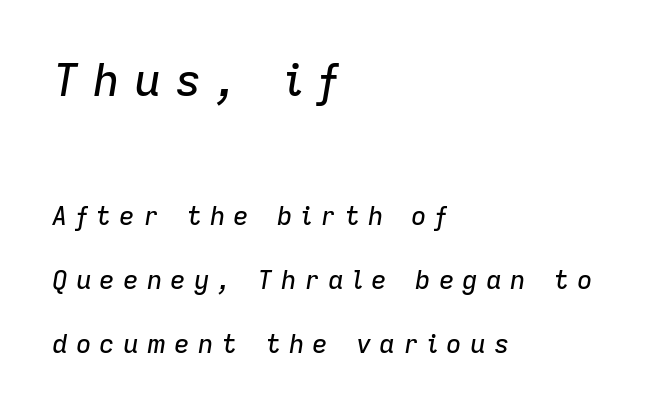
Q: Is the text italic (slanted)? A: Yes, it leans right by about 9 degrees.
Q: Is the text underlined? A: No.
Q: How is the paragraph aligned? A: Left-aligned.
Q: Is the spacing between letters normal or unusually wide? A: Unusually wide.
Q: Is the spacing between lines tight, normal or loose? A: Loose.
Q: Which block of text is set in a larger size, the first (top) or the second (bottom)? A: The first (top) one.
Q: Width (condensed, normal, or wide)? A: Normal.
Q: Stroke contrast? A: Low.
Q: x-height? A: Medium.
Q: Monospaced? A: No.
